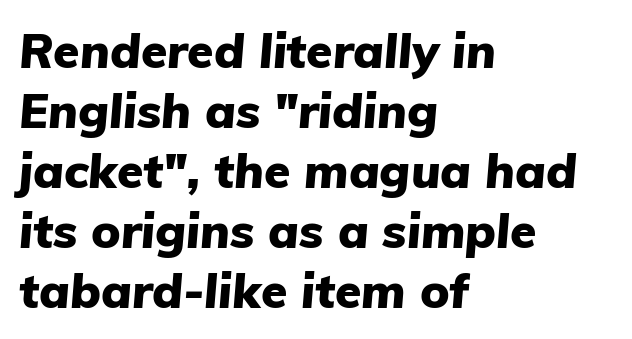
Successive baselines arrive at the customary interval. Look at the stroke-to-counter ratio: heavy, a bold. You could not count columns in this text — the font is proportionally spaced. Only glyphs here, with clear space below each row. Would a proofreader flag this as italicized? Yes. Horizontal alignment here is leftward, the default for most running prose.
